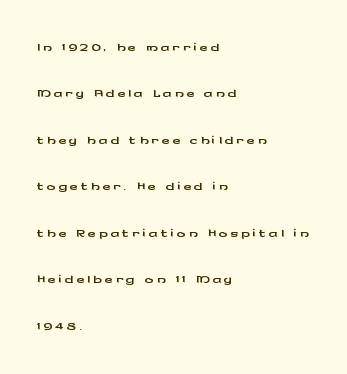
The image shows 22 px text type, upright; set left-aligned, loose line spacing (2.11x), not underlined.
